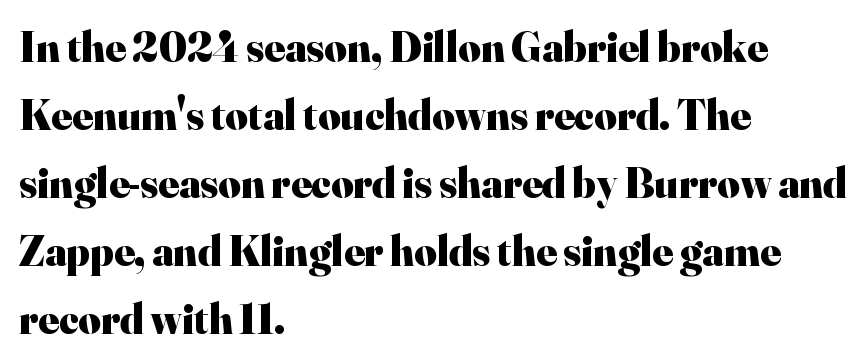
{"serif": "yes", "italic": "no", "bold": "yes", "weight": "heavy", "width": "normal", "stroke_contrast": "high", "x_height": "small", "monospaced": "no", "underline": "no", "align": "left", "line_spacing": "normal", "line_spacing_ratio": 1.58, "letter_spacing": "normal", "letter_spacing_em": 0.0, "glyph_px": 43}
